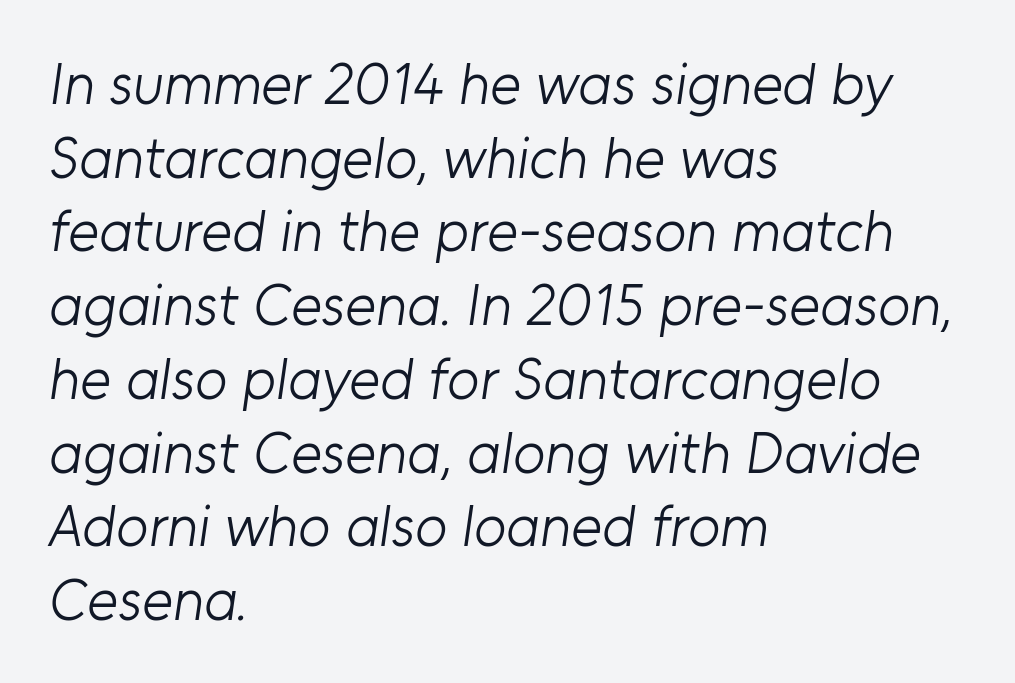
{"serif": "no", "bold": "no", "weight": "light", "width": "normal", "stroke_contrast": "low", "x_height": "medium", "monospaced": "no", "underline": "no", "align": "left", "line_spacing": "normal", "line_spacing_ratio": 1.25, "letter_spacing": "normal", "letter_spacing_em": 0.0, "glyph_px": 59}
